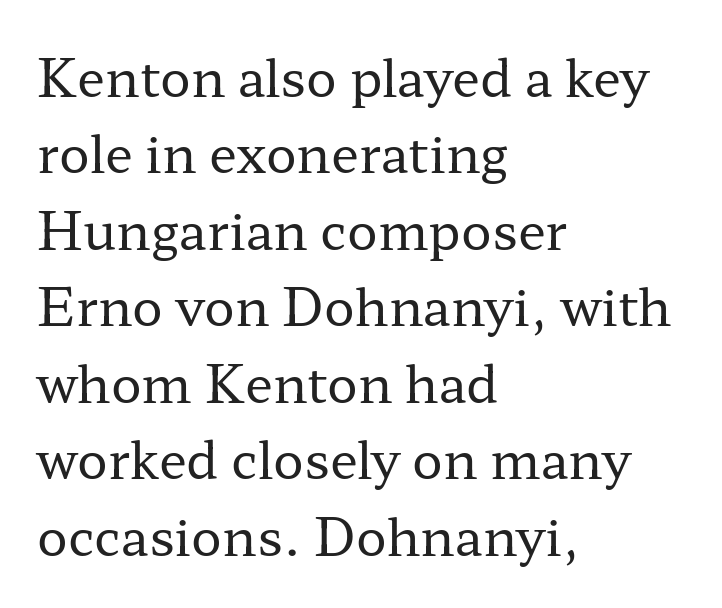
The image shows 51 px regular-weight, wide serif type, upright; set left-aligned, normal line spacing (1.5x), normal letter spacing, not underlined; low stroke contrast and a medium x-height.
